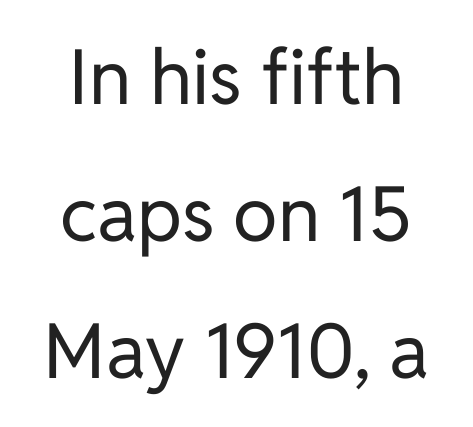
Q: Is the text bold? A: No.
Q: Is the text italic (slanted)? A: No, it is upright.
Q: Is the typeface a serif or a sans-serif typeface? A: Sans-serif.
Q: Is the text underlined? A: No.
Q: How is the paragraph aligned? A: Centered.
Q: Is the spacing between letters normal or unusually wide? A: Normal.
Q: Width (condensed, normal, or wide)? A: Normal.
Q: Stroke contrast? A: Low.
Q: x-height? A: Medium.
Q: Monospaced? A: No.
